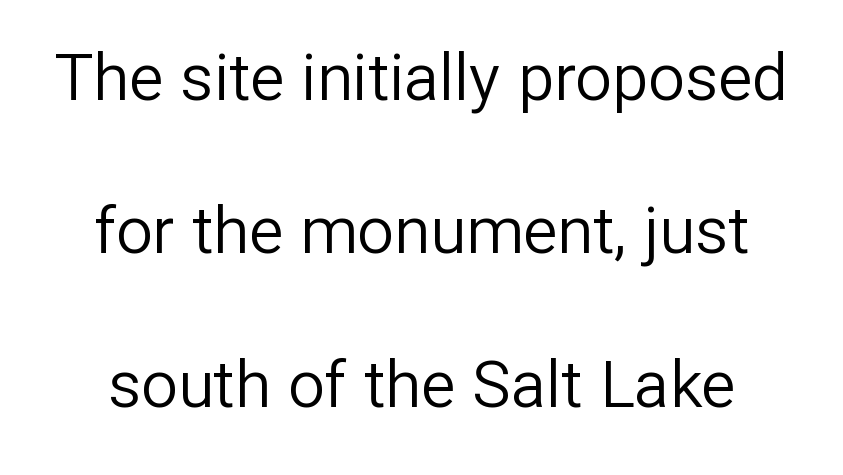
{"serif": "no", "italic": "no", "bold": "no", "weight": "regular", "width": "normal", "stroke_contrast": "low", "x_height": "medium", "monospaced": "no", "underline": "no", "align": "center", "line_spacing": "loose", "line_spacing_ratio": 2.36, "letter_spacing": "normal", "letter_spacing_em": 0.0, "glyph_px": 65}
